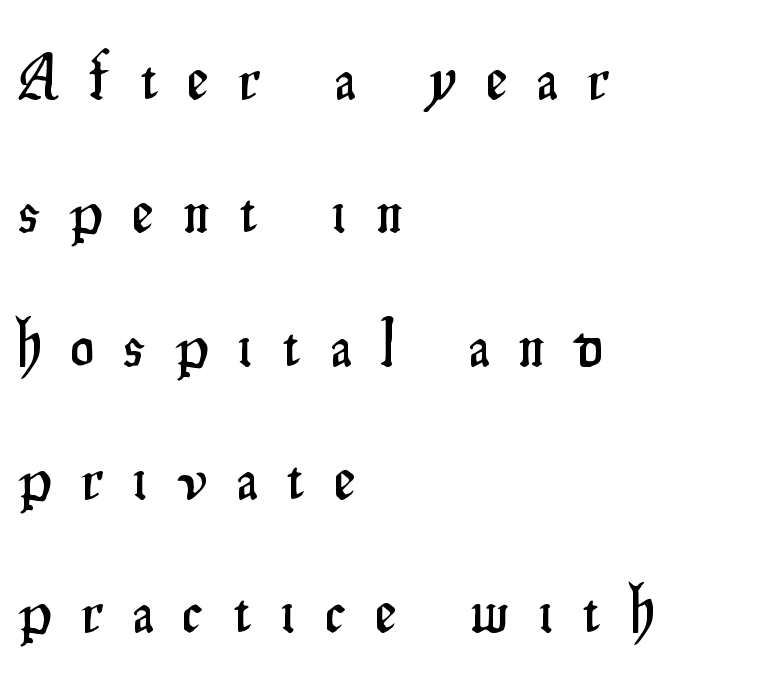
{"serif": "no", "italic": "no", "width": "condensed", "stroke_contrast": "low", "x_height": "small", "monospaced": "no", "underline": "no", "align": "left", "line_spacing": "loose", "line_spacing_ratio": 2.02, "letter_spacing": "wide", "letter_spacing_em": 0.46, "glyph_px": 66}
